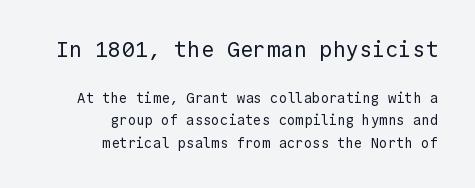
{"italic": "no", "bold": "no", "underline": "no", "align": "right", "line_spacing": "normal", "line_spacing_ratio": 1.6, "letter_spacing": "normal", "letter_spacing_em": 0.0, "larger_block": "first", "size_ratio": 1.57, "glyph_px": 22}
